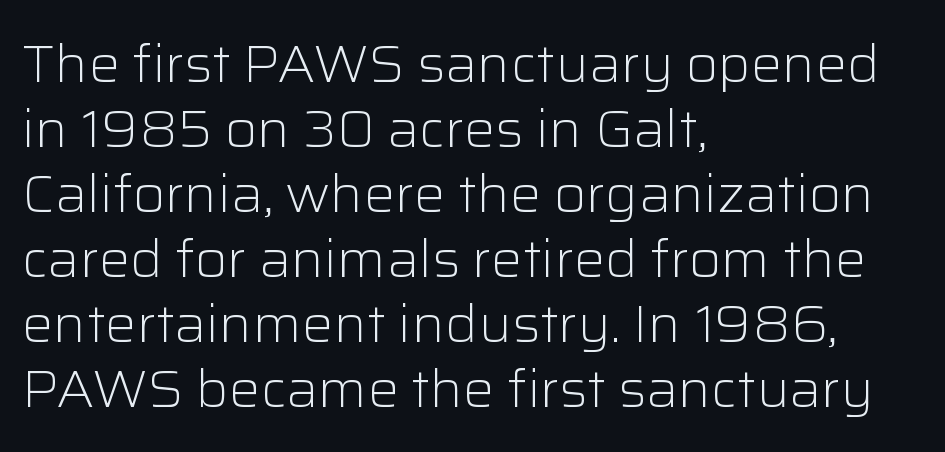
The image shows 52 px light sans-serif type, upright; set left-aligned, normal line spacing (1.25x), normal letter spacing, not underlined; low stroke contrast and a medium x-height.
